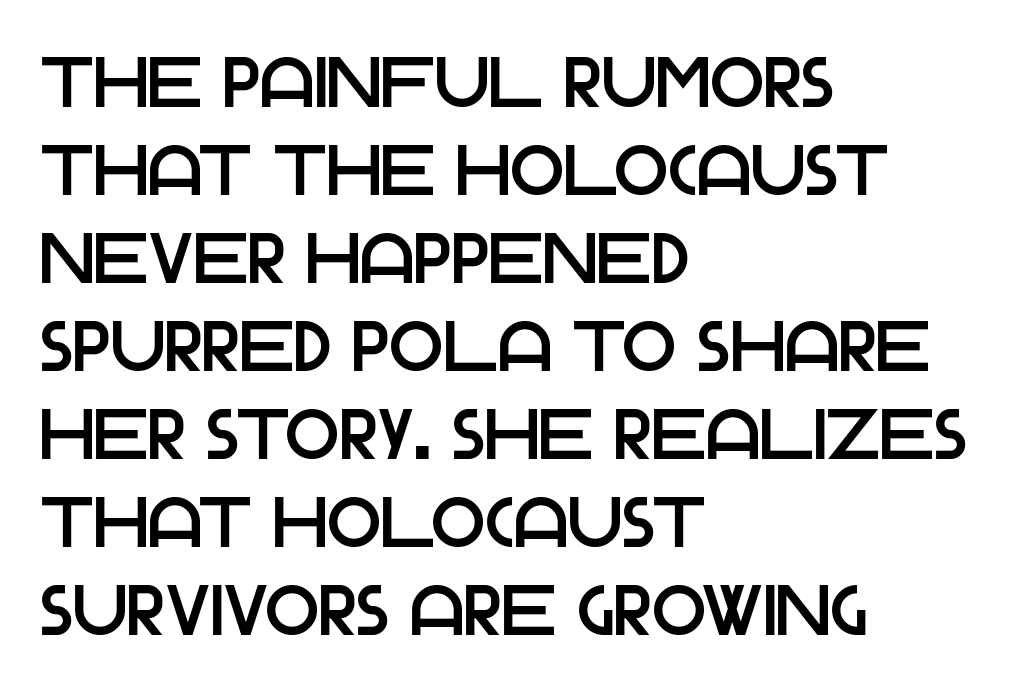
Q: Is the text italic (slanted)? A: No, it is upright.
Q: Is the typeface a serif or a sans-serif typeface? A: Sans-serif.
Q: Is the text underlined? A: No.
Q: How is the paragraph aligned? A: Left-aligned.
Q: Is the spacing between letters normal or unusually wide? A: Normal.
Q: Width (condensed, normal, or wide)? A: Normal.
Q: Stroke contrast? A: Low.
Q: x-height? A: Large.
Q: Monospaced? A: No.
